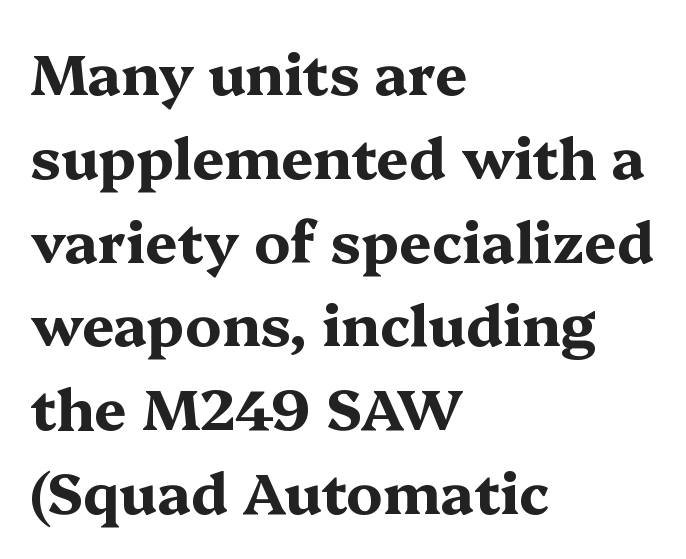
The image shows 57 px bold, wide serif type, upright; set left-aligned, normal line spacing (1.47x), normal letter spacing, not underlined; medium stroke contrast and a medium x-height.
